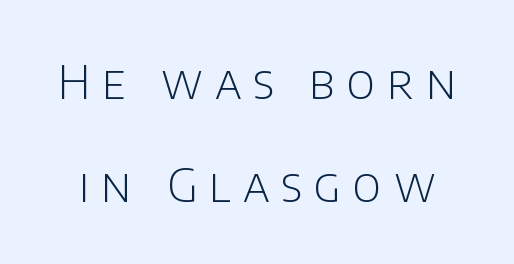
Q: Is the text bold? A: No.
Q: Is the text italic (slanted)? A: No, it is upright.
Q: Is the typeface a serif or a sans-serif typeface? A: Sans-serif.
Q: Is the text underlined? A: No.
Q: Is the spacing between letters normal or unusually wide? A: Unusually wide.
Q: Is the spacing between lines tight, normal or loose? A: Loose.
Q: Width (condensed, normal, or wide)? A: Normal.
Q: Stroke contrast? A: Low.
Q: x-height? A: Large.
Q: Monospaced? A: No.
